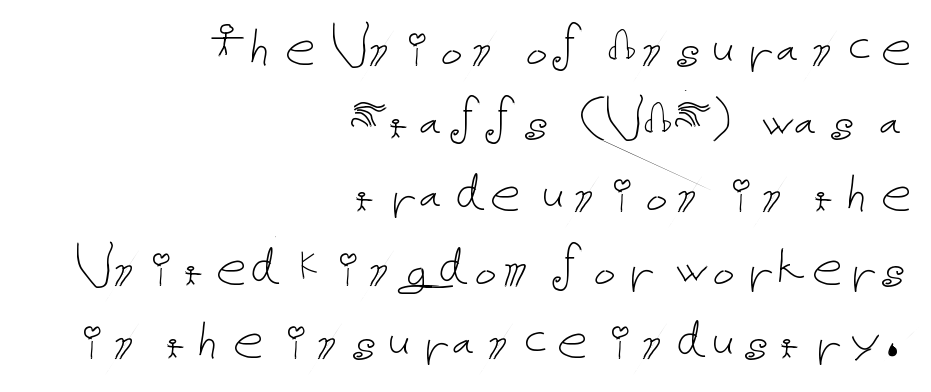
Q: Is the text bold? A: No.
Q: Is the text italic (slanted)? A: No, it is upright.
Q: Is the text underlined? A: No.
Q: How is the paragraph aligned? A: Right-aligned.
Q: Is the spacing between letters normal or unusually wide? A: Normal.
Q: Width (condensed, normal, or wide)? A: Normal.
Q: Stroke contrast? A: Low.
Q: x-height? A: Medium.
